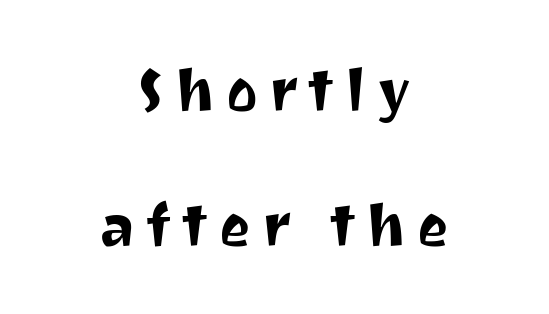
Both edges are ragged and mirror each other, which tells us the setting is centered. The face used here is proportionally spaced, like ordinary book or web type. Students, observe: this is what heavily led, spacious text looks like. Do the letters lean? They stand straight.
